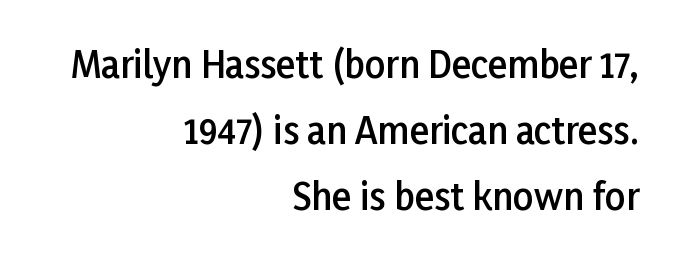
{"serif": "no", "italic": "no", "bold": "semi", "weight": "semibold", "width": "normal", "stroke_contrast": "low", "x_height": "medium", "monospaced": "no", "underline": "no", "align": "right", "line_spacing_ratio": 1.84, "letter_spacing": "normal", "letter_spacing_em": 0.0, "glyph_px": 36}
